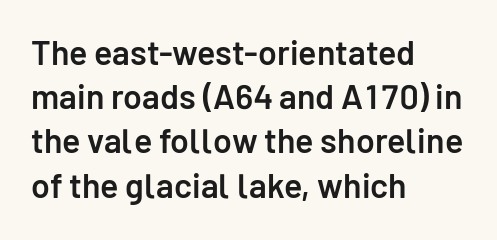
The image shows 34 px semibold sans-serif type, upright; set left-aligned, normal line spacing (1.3x), normal letter spacing, not underlined; low stroke contrast and a medium x-height.
